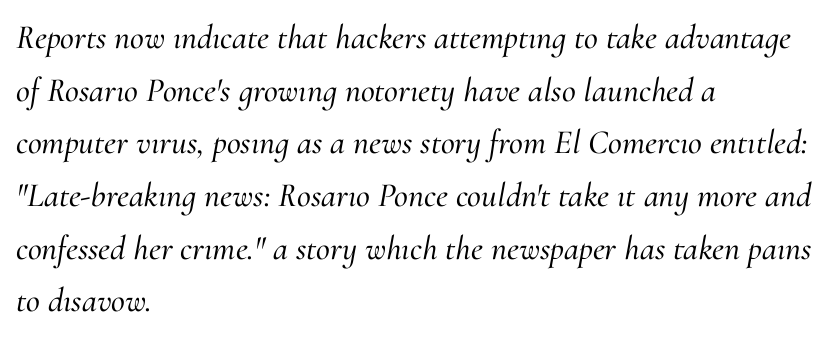
Rendered with sloped, italic letterforms. In terms of leading, this rendering sits right in the middle. The type family on display is of the serif kind. The type is set solid horizontally, with unmodified tracking.
